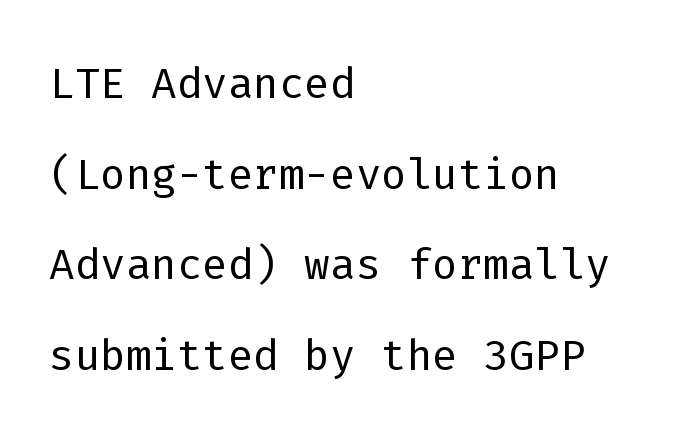
{"serif": "no", "italic": "no", "bold": "no", "weight": "light", "width": "normal", "stroke_contrast": "low", "x_height": "medium", "monospaced": "yes", "underline": "no", "align": "left", "line_spacing": "normal", "line_spacing_ratio": 1.51, "letter_spacing": "normal", "letter_spacing_em": 0.0, "glyph_px": 60}
